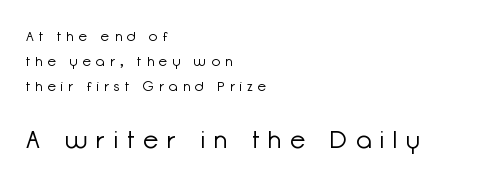
The image shows 25 px text type, upright; set left-aligned, line spacing 1.78x, unusually wide letter spacing (+0.37 em), not underlined; the second (bottom) block is 1.79x larger.
